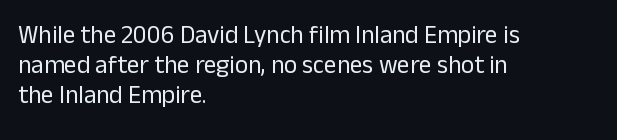
Q: Is the text bold? A: No.
Q: Is the text italic (slanted)? A: No, it is upright.
Q: Is the text underlined? A: No.
Q: How is the paragraph aligned? A: Left-aligned.
Q: Is the spacing between letters normal or unusually wide? A: Normal.
